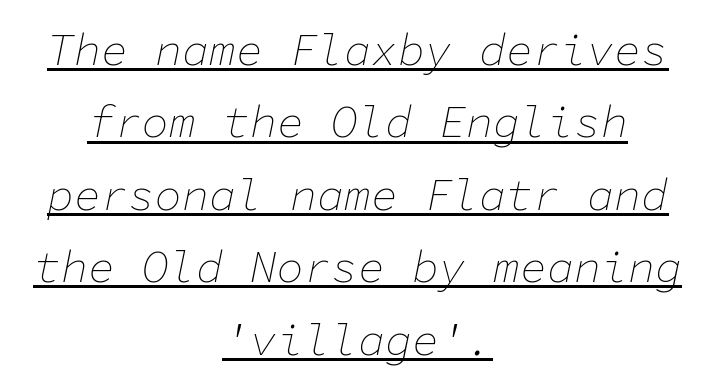
The lines sit at an ordinary, default distance from one another. Weight: in the light-to-regular range. Each letter, wide or thin by design, is forced into the same width here. Is the block centered? Yes — each line is placed symmetrically about the middle. Italic: yes, the glyphs are oblique.
